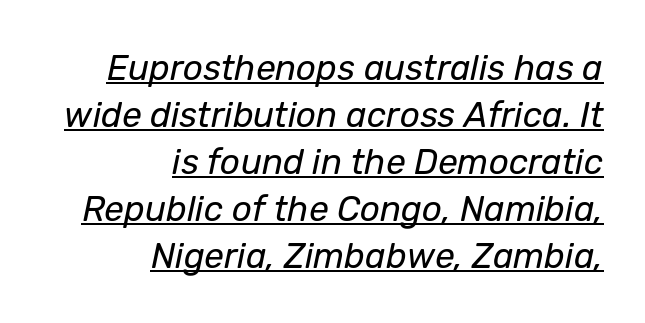
You could not count columns in this text — the font is proportionally spaced. The font's italic variant was chosen for this text. Glance below the letters and you will spot a drawn line. The line-height multiplier appears to be the usual default.
